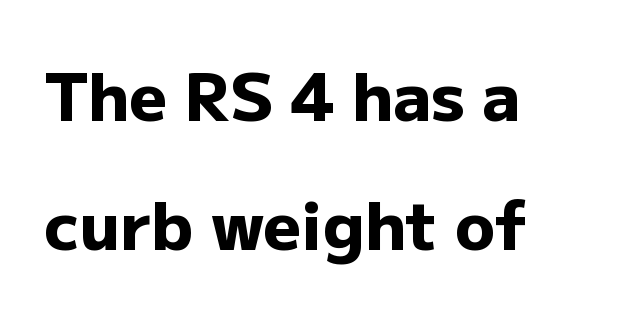
A student would call this left alignment; a typographer would say flush left, rag right. Varying glyph widths throughout — classic text-font behaviour. Strokes here are thick enough to call this a true bold. Line spacing here is loose. Lines of text with bare space underneath. Is there any slant? The stems are plumb.
